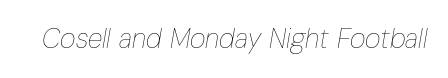
The image shows 27 px text type, italic (leaning right); set normal letter spacing, not underlined.
